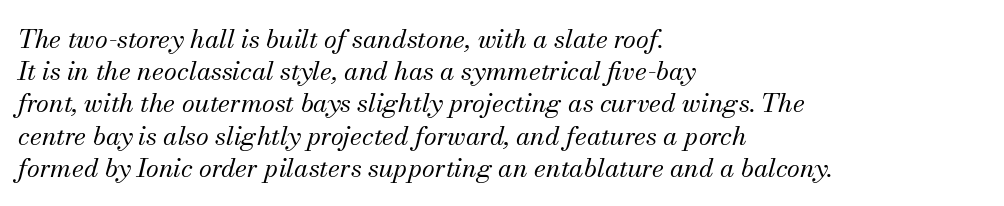
Caption: standard tracking, unaltered. Posture: slanted. Typeset ragged right — the left edge is the straight one. The passage shown is not bold in any degree. The glyphs are unaccompanied by any horizontal stroke below them.
